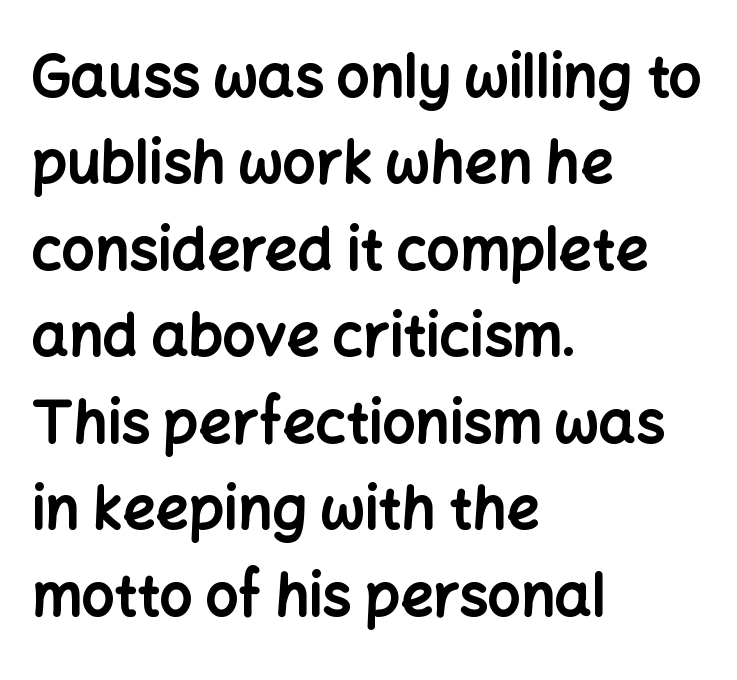
The image shows 58 px bold sans-serif type, upright; set left-aligned, normal line spacing (1.49x), normal letter spacing, not underlined; low stroke contrast and a medium x-height.
